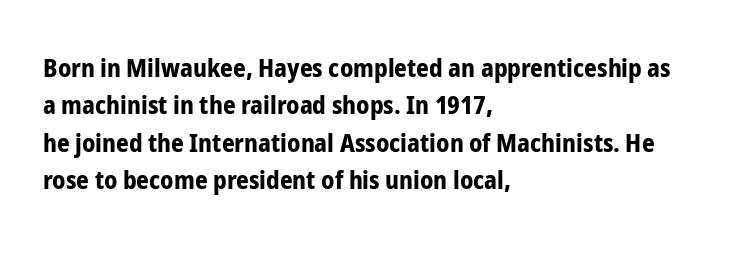
{"italic": "no", "bold": "yes", "underline": "no", "align": "left", "line_spacing": "normal", "line_spacing_ratio": 1.5, "letter_spacing": "normal", "letter_spacing_em": 0.0, "glyph_px": 25}
